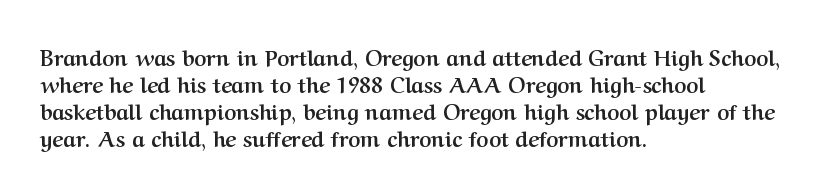
Q: Is the text bold? A: Yes.
Q: Is the text italic (slanted)? A: No, it is upright.
Q: Is the text underlined? A: No.
Q: How is the paragraph aligned? A: Left-aligned.
Q: Is the spacing between letters normal or unusually wide? A: Normal.
Q: Is the spacing between lines tight, normal or loose? A: Normal.
